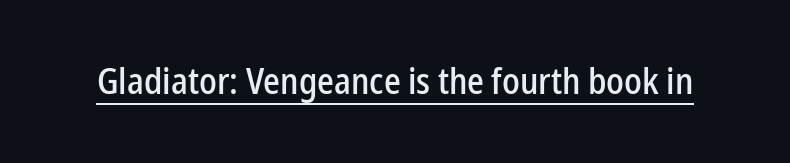
Q: Is the text italic (slanted)? A: No, it is upright.
Q: Is the typeface a serif or a sans-serif typeface? A: Sans-serif.
Q: Is the text underlined? A: Yes.
Q: Is the spacing between letters normal or unusually wide? A: Normal.
Q: Width (condensed, normal, or wide)? A: Condensed.
Q: Stroke contrast? A: Low.
Q: x-height? A: Medium.
Q: Monospaced? A: No.
